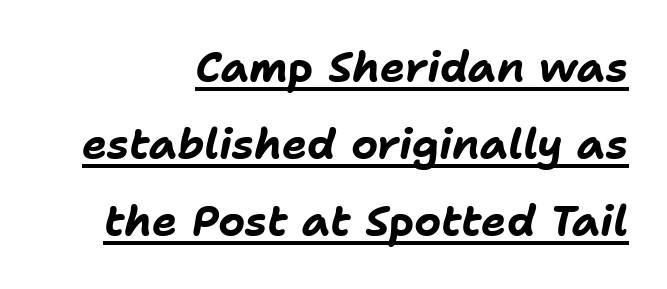
{"italic": "yes", "lean": "right", "slant_degrees": 11, "bold": "yes", "weight": "bold", "width": "normal", "stroke_contrast": "low", "x_height": "medium", "monospaced": "no", "underline": "yes", "align": "right", "line_spacing_ratio": 1.83, "letter_spacing": "normal", "letter_spacing_em": 0.0, "glyph_px": 42}
